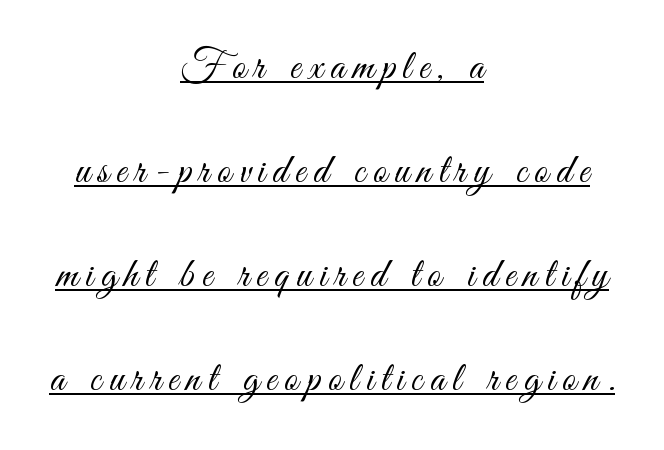
Q: Is the text bold? A: No.
Q: Is the text italic (slanted)? A: Yes.
Q: Is the typeface a serif or a sans-serif typeface? A: Sans-serif.
Q: Is the text underlined? A: Yes.
Q: How is the paragraph aligned? A: Centered.
Q: Is the spacing between lines tight, normal or loose? A: Loose.
Q: Width (condensed, normal, or wide)? A: Condensed.
Q: Stroke contrast? A: Medium.
Q: x-height? A: Small.
Q: Monospaced? A: No.
